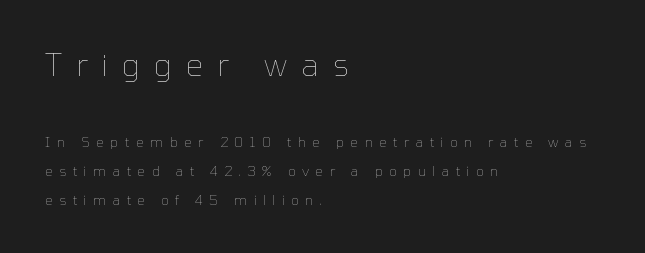
The image shows 31 px thin type, upright; set left-aligned, loose line spacing (2.05x), unusually wide letter spacing (+0.45 em), not underlined; the first (top) block is 2.21x larger; low stroke contrast and a medium x-height.
